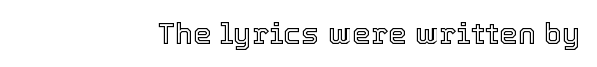
Q: Is the text italic (slanted)? A: No, it is upright.
Q: Is the text underlined? A: No.
Q: How is the paragraph aligned? A: Right-aligned.
Q: Is the spacing between letters normal or unusually wide? A: Normal.
Q: Width (condensed, normal, or wide)? A: Normal.
Q: x-height? A: Medium.
Q: Monospaced? A: No.
